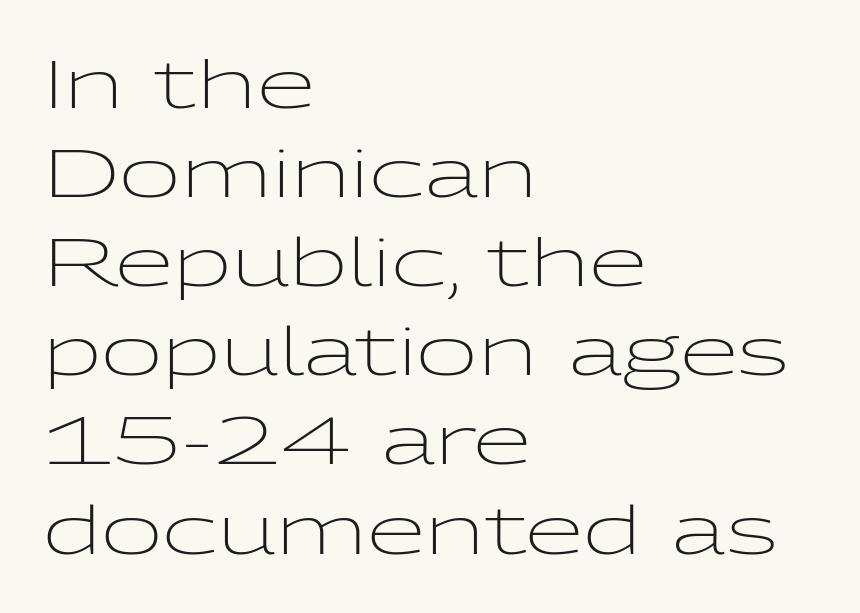
{"serif": "no", "italic": "no", "bold": "no", "weight": "light", "width": "wide", "stroke_contrast": "low", "x_height": "medium", "monospaced": "no", "underline": "no", "align": "left", "line_spacing": "normal", "line_spacing_ratio": 1.33, "letter_spacing": "normal", "letter_spacing_em": 0.0, "glyph_px": 67}
